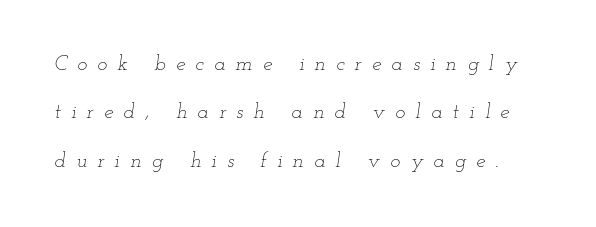
The characters are drawn with everyday or finer stroke widths. Emphasis-style slanted type is in use. Check under the words: just untouched page. Words appear elongated and porous because spacing is wide.
